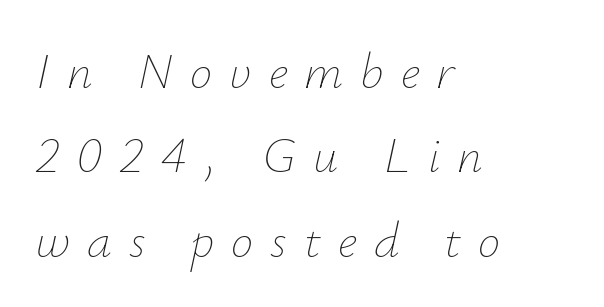
The rendering anchors every line to the left-hand side. Is the stroke heavy? The answer is a plain regular-or-lighter. The words here are not underlined. Emphasis-style slanted type is in use. Varying glyph widths throughout — classic text-font behaviour.
